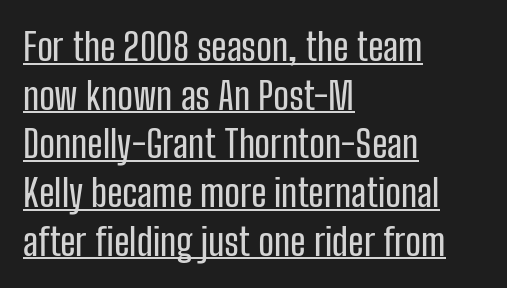
Q: Is the text italic (slanted)? A: No, it is upright.
Q: Is the typeface a serif or a sans-serif typeface? A: Sans-serif.
Q: Is the text underlined? A: Yes.
Q: How is the paragraph aligned? A: Left-aligned.
Q: Is the spacing between letters normal or unusually wide? A: Normal.
Q: Is the spacing between lines tight, normal or loose? A: Normal.
Q: Width (condensed, normal, or wide)? A: Condensed.
Q: Stroke contrast? A: Low.
Q: x-height? A: Medium.
Q: Monospaced? A: No.
